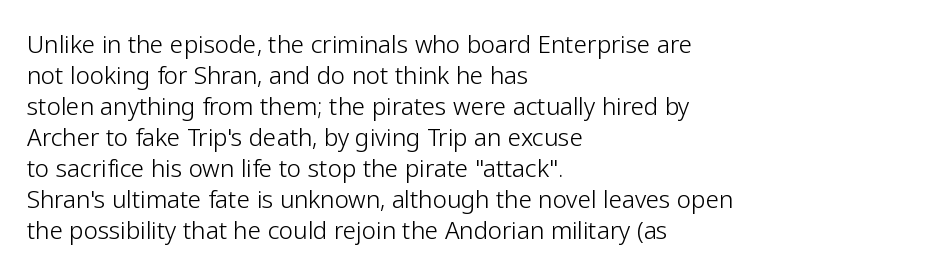
{"italic": "no", "bold": "no", "underline": "no", "align": "left", "line_spacing": "normal", "line_spacing_ratio": 1.29, "letter_spacing": "normal", "letter_spacing_em": 0.0, "glyph_px": 24}
